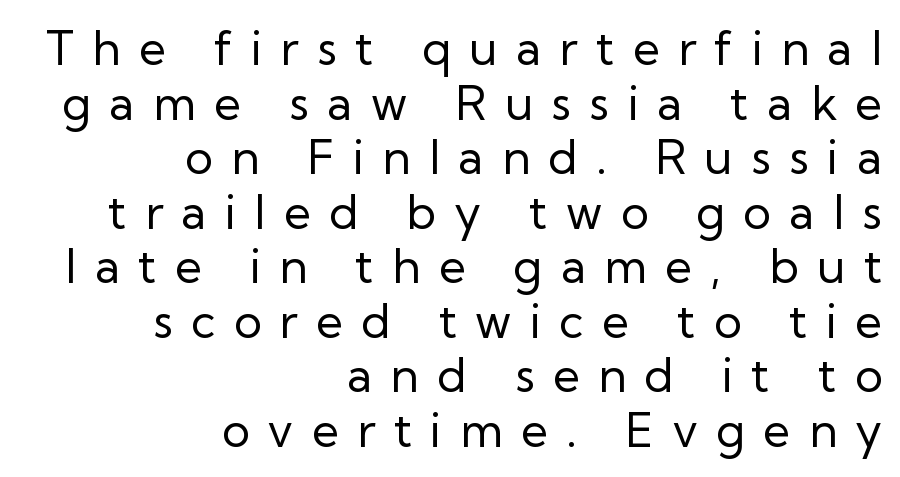
{"serif": "no", "italic": "no", "bold": "no", "weight": "regular", "width": "normal", "stroke_contrast": "low", "x_height": "medium", "monospaced": "no", "underline": "no", "align": "right", "line_spacing_ratio": 1.16, "letter_spacing": "wide", "letter_spacing_em": 0.39, "glyph_px": 47}
